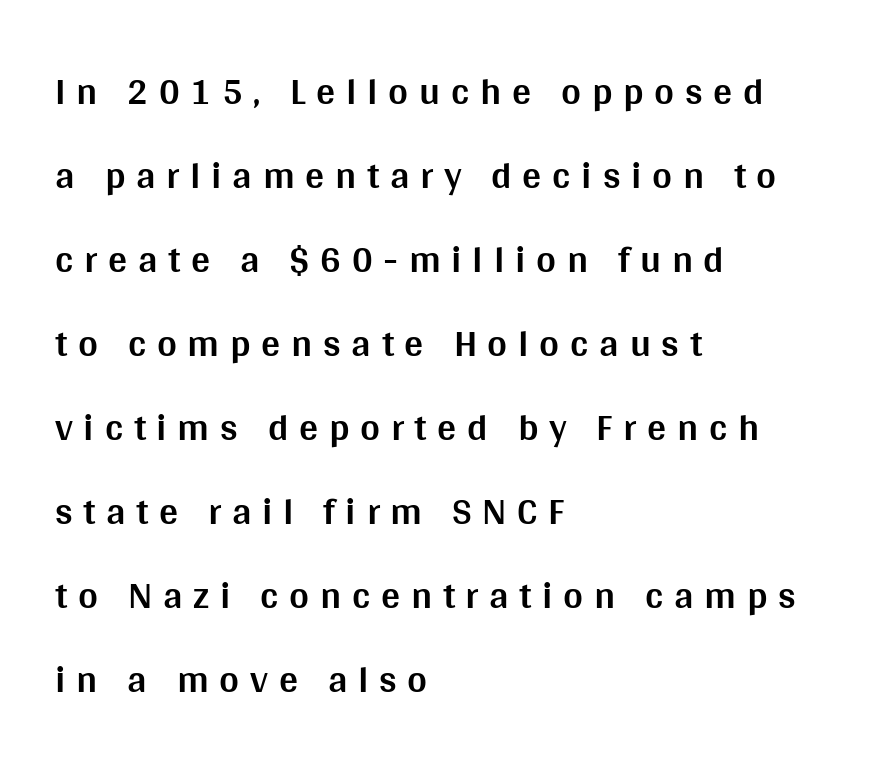
The lettering holds an erect, upright posture throughout. Line starts are locked; line ends wander. The foot of each line stays bare and open. The type is letterspaced generously, with wide tracking. Examine the stroke ends and you'll find no serifs.
